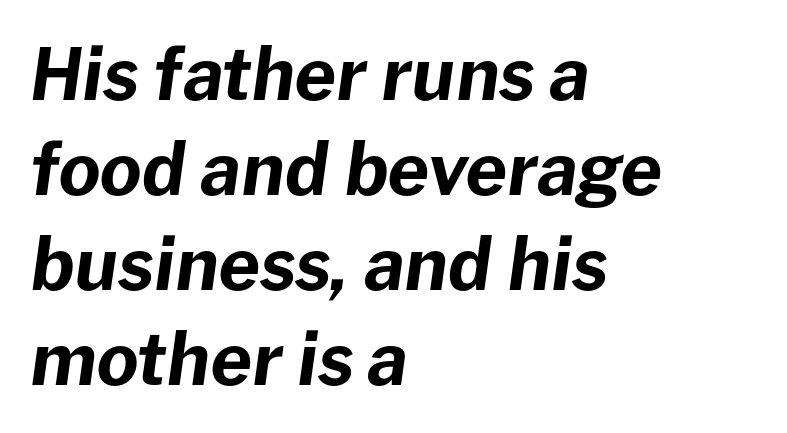
{"italic": "yes", "lean": "right", "slant_degrees": 8, "bold": "yes", "weight": "bold", "width": "normal", "stroke_contrast": "low", "x_height": "medium", "monospaced": "no", "underline": "no", "align": "left", "line_spacing": "normal", "line_spacing_ratio": 1.32, "letter_spacing": "normal", "letter_spacing_em": 0.0, "glyph_px": 72}
